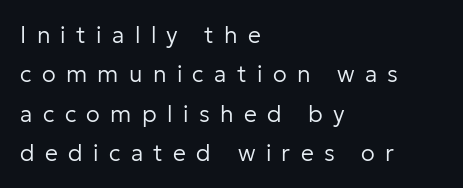
Q: Is the text bold? A: No.
Q: Is the text italic (slanted)? A: No, it is upright.
Q: Is the text underlined? A: No.
Q: How is the paragraph aligned? A: Left-aligned.
Q: Is the spacing between letters normal or unusually wide? A: Unusually wide.
